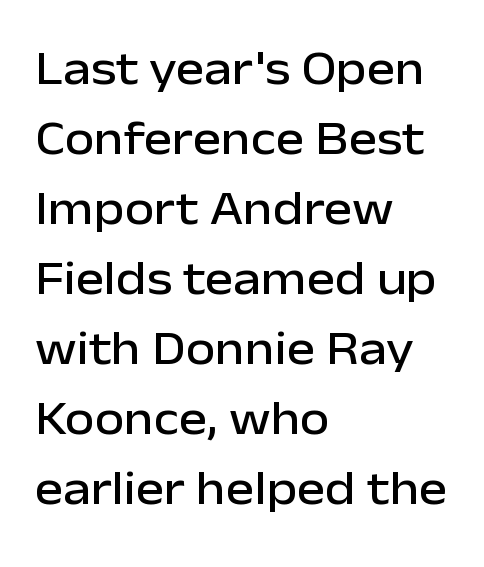
{"serif": "no", "italic": "no", "width": "normal", "stroke_contrast": "low", "x_height": "medium", "monospaced": "no", "underline": "no", "align": "left", "line_spacing": "normal", "line_spacing_ratio": 1.46, "letter_spacing": "normal", "letter_spacing_em": 0.0, "glyph_px": 48}
